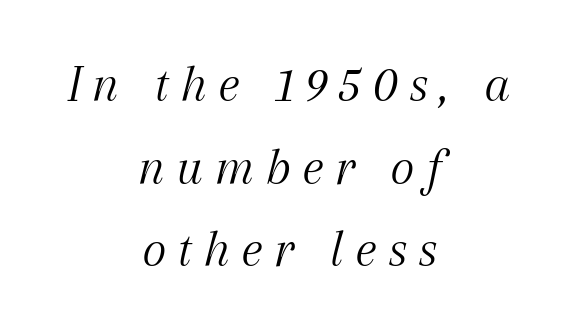
{"serif": "yes", "italic": "yes", "lean": "right", "slant_degrees": 12, "bold": "no", "weight": "light", "width": "normal", "stroke_contrast": "medium", "x_height": "medium", "monospaced": "no", "underline": "no", "align": "center", "line_spacing": "normal", "line_spacing_ratio": 1.56, "letter_spacing": "wide", "letter_spacing_em": 0.2, "glyph_px": 53}
